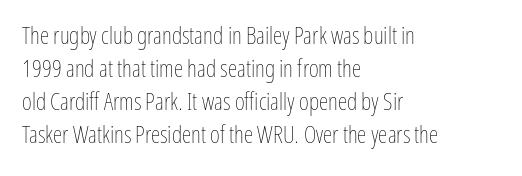
Horizontally, the lines are justified to the leading edge only. A roman cut, with each character standing at attention. The lines sit at an ordinary, default distance from one another. The font sits on the lighter half of the weight spectrum, regular included. Just letters on the line, the space beneath them empty. Standard letterfit; no display-style spreading of the glyphs.
